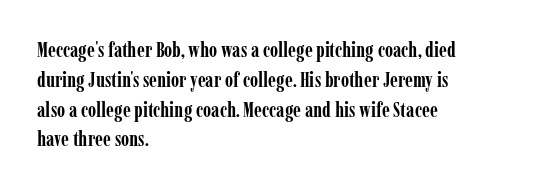
{"italic": "no", "bold": "yes", "underline": "no", "align": "left", "line_spacing": "normal", "line_spacing_ratio": 1.42, "letter_spacing": "normal", "letter_spacing_em": 0.0, "glyph_px": 21}
